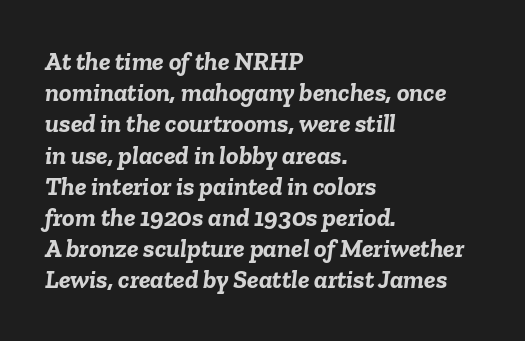
Alignment: flush left. The typesetting leans heavy: a genuine bold. Is the type slanted? Yes — the strokes lean at a clear angle. The passage shown has conventional tracking throughout. Bare-footed words on every line.
